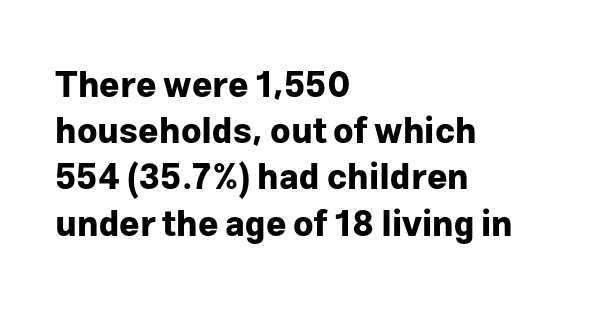
Q: Is the text bold? A: Yes.
Q: Is the text italic (slanted)? A: No, it is upright.
Q: Is the typeface a serif or a sans-serif typeface? A: Sans-serif.
Q: Is the text underlined? A: No.
Q: How is the paragraph aligned? A: Left-aligned.
Q: Is the spacing between letters normal or unusually wide? A: Normal.
Q: Is the spacing between lines tight, normal or loose? A: Normal.
Q: Width (condensed, normal, or wide)? A: Normal.
Q: Stroke contrast? A: Low.
Q: x-height? A: Medium.
Q: Monospaced? A: No.
